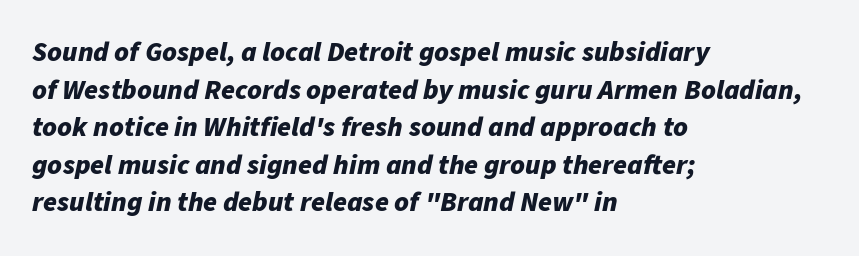
Q: Is the text bold? A: Yes.
Q: Is the text italic (slanted)? A: Yes, it leans right by about 11 degrees.
Q: Is the text underlined? A: No.
Q: How is the paragraph aligned? A: Left-aligned.
Q: Is the spacing between letters normal or unusually wide? A: Normal.
Q: Is the spacing between lines tight, normal or loose? A: Normal.
Q: Width (condensed, normal, or wide)? A: Normal.
Q: Stroke contrast? A: Low.
Q: x-height? A: Medium.
Q: Monospaced? A: No.
